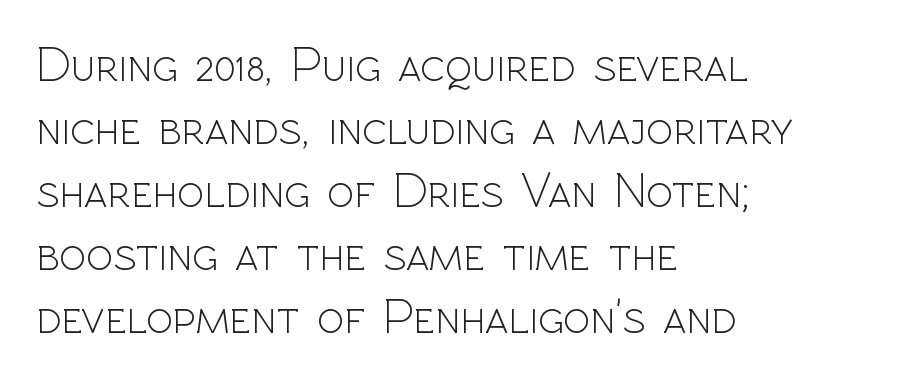
{"serif": "no", "italic": "no", "bold": "no", "weight": "light", "width": "normal", "x_height": "medium", "monospaced": "no", "underline": "no", "align": "left", "line_spacing": "normal", "line_spacing_ratio": 1.26, "letter_spacing": "normal", "letter_spacing_em": 0.0, "glyph_px": 50}
